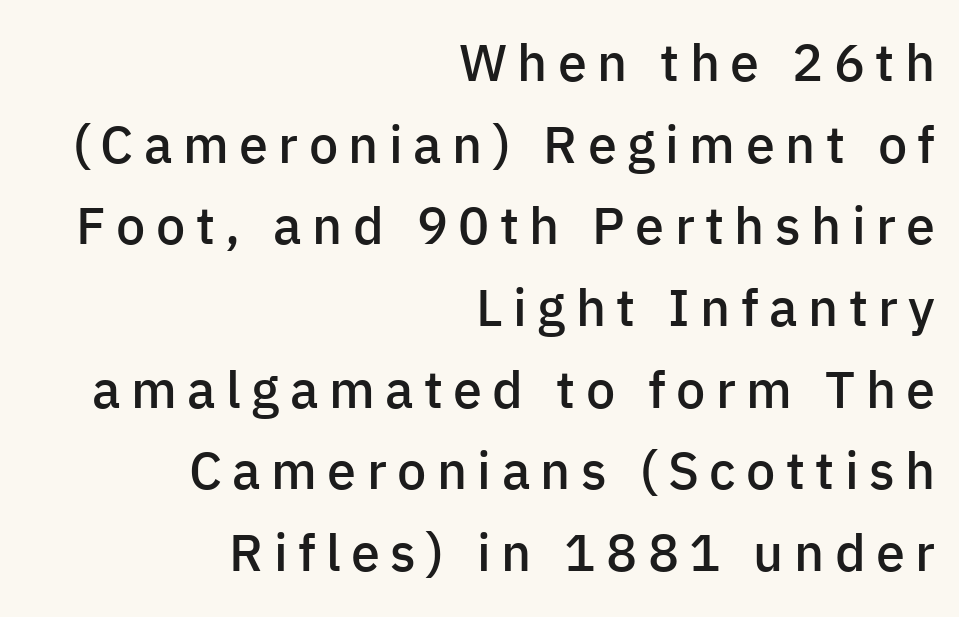
{"serif": "no", "italic": "no", "bold": "semi", "weight": "semibold", "width": "normal", "stroke_contrast": "low", "x_height": "medium", "monospaced": "no", "underline": "no", "align": "right", "line_spacing": "normal", "line_spacing_ratio": 1.57, "letter_spacing": "wide", "letter_spacing_em": 0.2, "glyph_px": 52}
